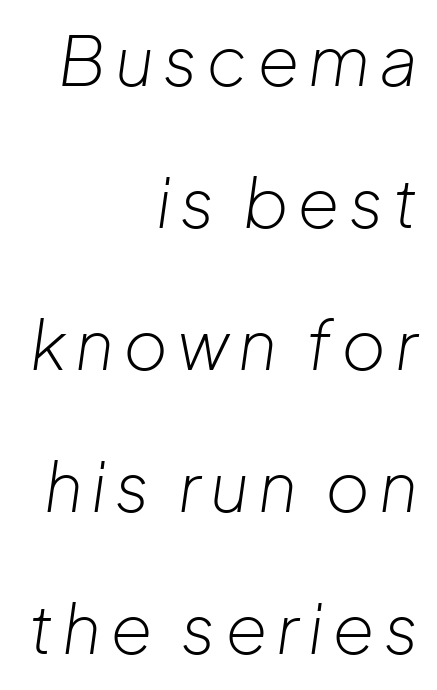
Q: Is the text bold? A: No.
Q: Is the text italic (slanted)? A: Yes, it leans right by about 8 degrees.
Q: Is the text underlined? A: No.
Q: How is the paragraph aligned? A: Right-aligned.
Q: Is the spacing between lines tight, normal or loose? A: Loose.
Q: Width (condensed, normal, or wide)? A: Normal.
Q: Stroke contrast? A: Low.
Q: x-height? A: Medium.
Q: Monospaced? A: No.
